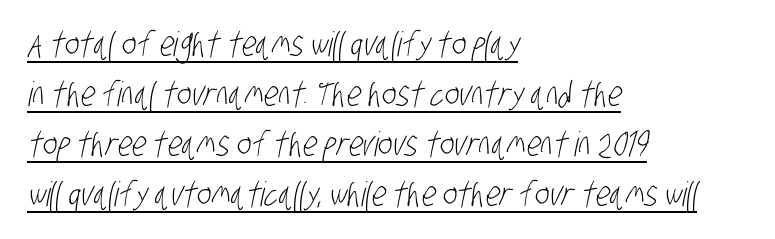
The image shows 34 px light, condensed sans-serif type; set left-aligned, normal line spacing (1.47x), normal letter spacing, underlined; low stroke contrast and a large x-height.
